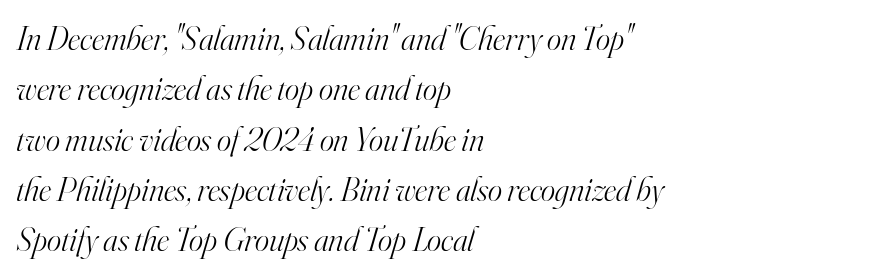
{"serif": "yes", "italic": "yes", "lean": "right", "slant_degrees": 16, "bold": "no", "weight": "light", "width": "normal", "stroke_contrast": "high", "x_height": "small", "monospaced": "no", "underline": "no", "align": "left", "line_spacing": "normal", "line_spacing_ratio": 1.48, "letter_spacing": "normal", "letter_spacing_em": 0.0, "glyph_px": 34}
